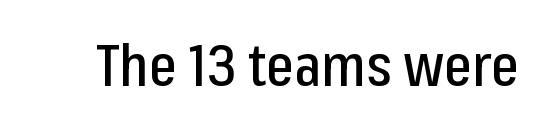
These lines were composed using upright roman letters. Grotesque or geometric, the face here clearly has no serifs. This rendering features lettering with no underline. This sample has the flowing, uneven cadence of proportional lettering. Letter spacing: default.
